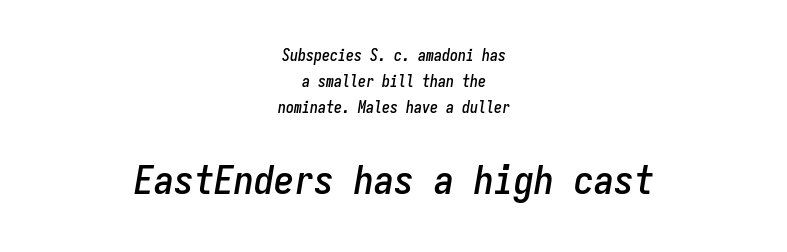
The image shows 40 px condensed type, italic (leaning right), monospaced; set centered, normal line spacing (1.63x), normal letter spacing, not underlined; the second (bottom) block is 2.5x larger; low stroke contrast and a medium x-height.
